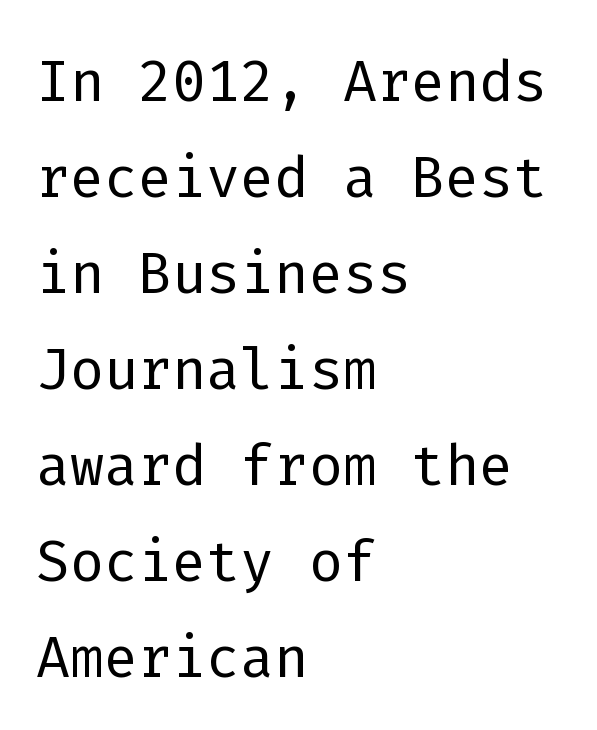
{"serif": "no", "italic": "no", "bold": "no", "weight": "light", "width": "normal", "stroke_contrast": "low", "x_height": "medium", "monospaced": "yes", "underline": "no", "align": "left", "line_spacing_ratio": 1.2, "letter_spacing": "normal", "letter_spacing_em": 0.0, "glyph_px": 80}
